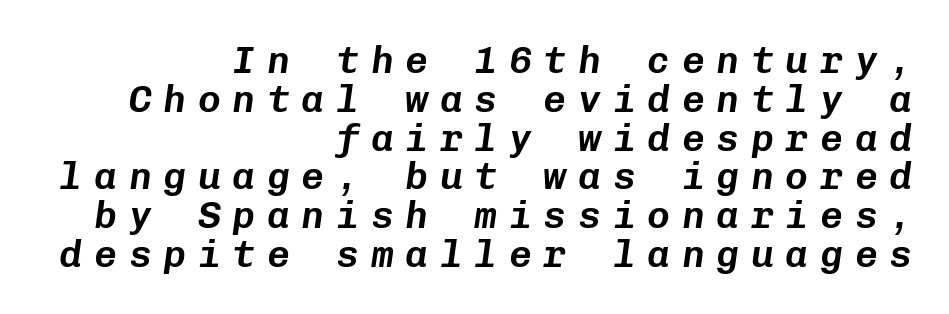
Q: Is the text italic (slanted)? A: Yes, it leans right by about 8 degrees.
Q: Is the text underlined? A: No.
Q: How is the paragraph aligned? A: Right-aligned.
Q: Is the spacing between letters normal or unusually wide? A: Unusually wide.
Q: Is the spacing between lines tight, normal or loose? A: Tight.
Q: Width (condensed, normal, or wide)? A: Normal.
Q: Stroke contrast? A: Low.
Q: x-height? A: Medium.
Q: Monospaced? A: Yes.
